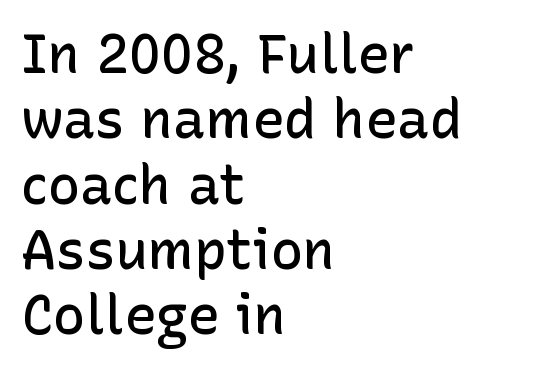
{"serif": "no", "italic": "no", "bold": "semi", "weight": "semibold", "width": "normal", "stroke_contrast": "low", "x_height": "medium", "monospaced": "no", "underline": "no", "align": "left", "line_spacing_ratio": 1.21, "letter_spacing": "normal", "letter_spacing_em": 0.0, "glyph_px": 54}
